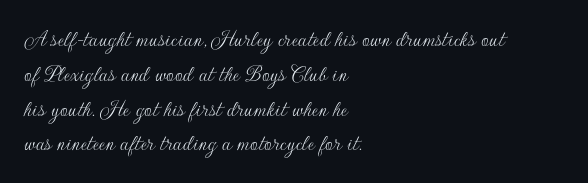
Q: Is the text bold? A: No.
Q: Is the text italic (slanted)? A: Yes.
Q: Is the text underlined? A: No.
Q: How is the paragraph aligned? A: Left-aligned.
Q: Is the spacing between letters normal or unusually wide? A: Normal.
Q: Is the spacing between lines tight, normal or loose? A: Normal.
